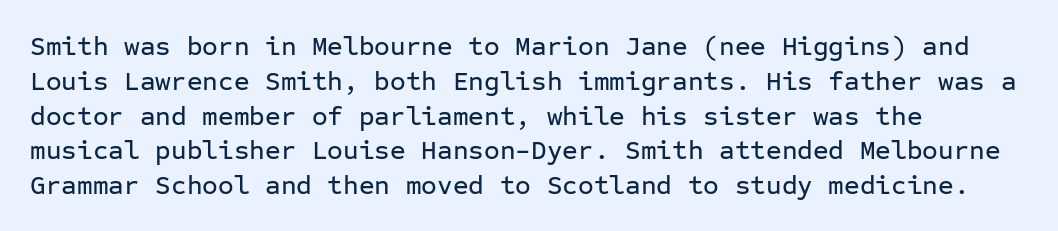
Students, observe: this is what conventionally led text looks like. This sample uses plain, unmodified letter spacing. Nobody drew a line under any word here. The typesetter chose a ragged-right arrangement here. Style check: upright.
